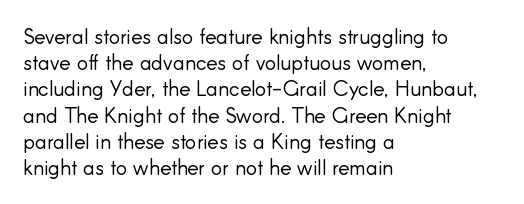
The image shows 21 px text type, upright; set left-aligned, normal line spacing (1.25x), normal letter spacing, not underlined.
